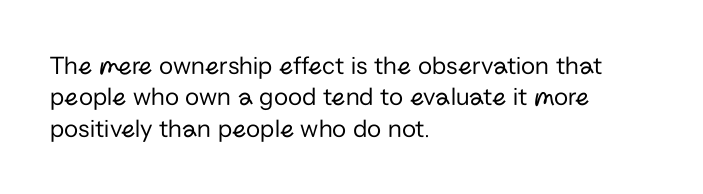
The image shows 26 px text type, upright; set left-aligned, line spacing 1.21x, normal letter spacing, not underlined.
